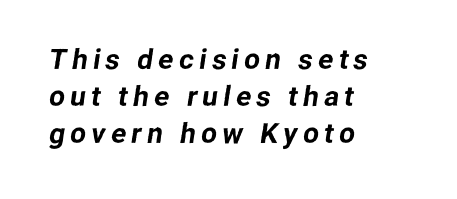
The image shows 28 px sans-serif type; set left-aligned, normal line spacing (1.33x), not underlined; low stroke contrast and a medium x-height.
